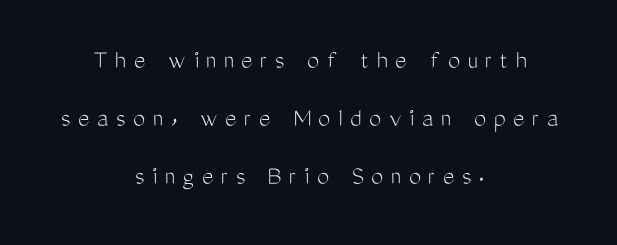
The image shows 27 px text type, upright; set centered, loose line spacing (2.15x), unusually wide letter spacing (+0.29 em), not underlined.
